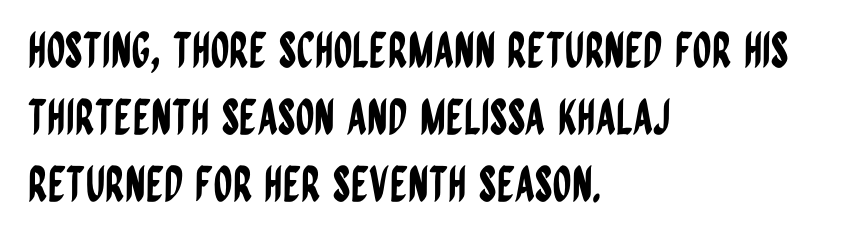
The image shows 48 px condensed sans-serif type, upright; set left-aligned, normal line spacing (1.4x), normal letter spacing, not underlined; low stroke contrast and a large x-height.
